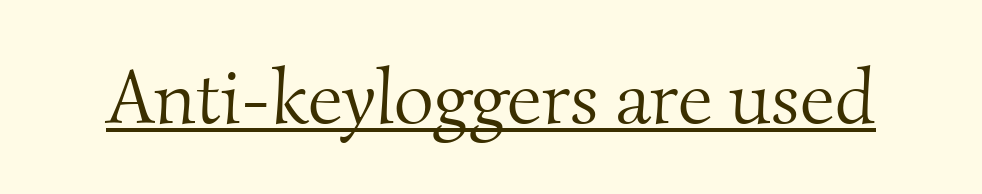
Q: Is the text bold? A: No.
Q: Is the typeface a serif or a sans-serif typeface? A: Serif.
Q: Is the text underlined? A: Yes.
Q: Is the spacing between letters normal or unusually wide? A: Normal.
Q: Width (condensed, normal, or wide)? A: Normal.
Q: Stroke contrast? A: Medium.
Q: x-height? A: Small.
Q: Monospaced? A: No.
